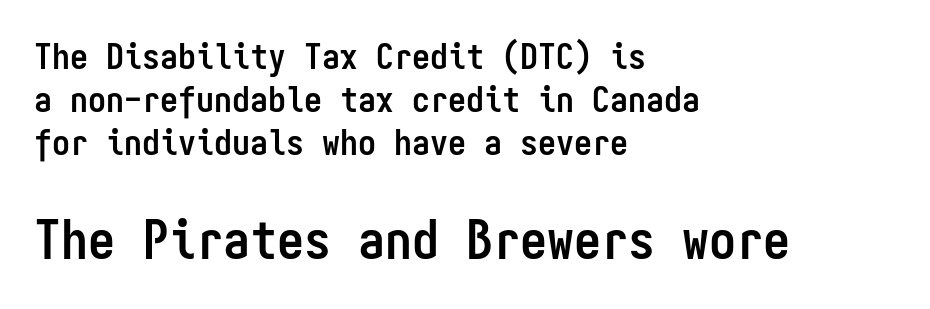
The image shows 54 px semibold, condensed sans-serif type, upright, monospaced; set left-aligned, line spacing 1.19x, normal letter spacing, not underlined; the second (bottom) block is 1.5x larger; low stroke contrast and a medium x-height.
